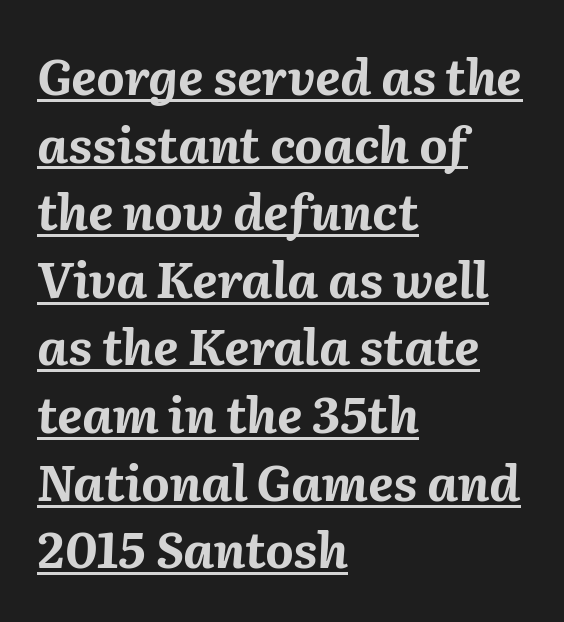
{"italic": "yes", "lean": "right", "slant_degrees": 2, "bold": "yes", "weight": "bold", "width": "normal", "stroke_contrast": "medium", "x_height": "medium", "monospaced": "no", "underline": "yes", "align": "left", "line_spacing": "normal", "line_spacing_ratio": 1.38, "letter_spacing": "normal", "letter_spacing_em": 0.0, "glyph_px": 49}
